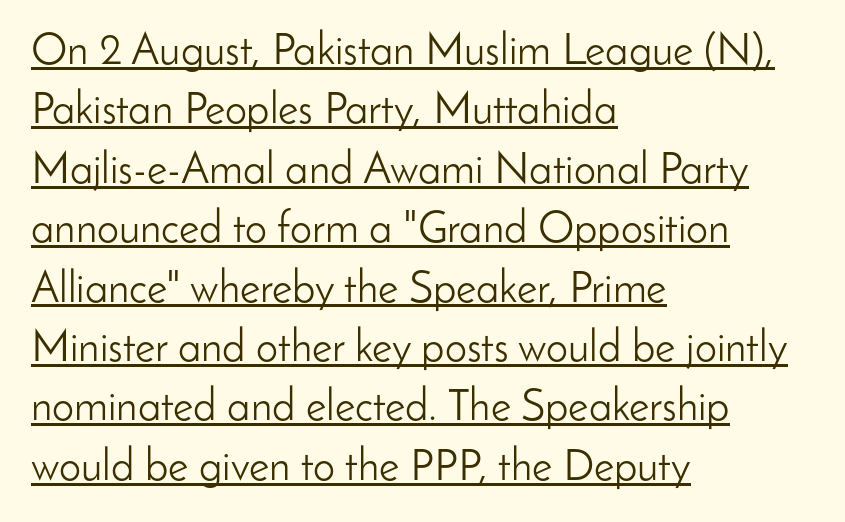
Think of a printed novel: that variable character pitch is what you see here. A normal amount of white space separates one row of letters from the next. A typesetter would mark this as roman, not italic. The rendering keeps characters at their native spacing. This is not heavy type; no bold has been used. Teacher's note: observe the even left margin — that is flush-left alignment.
